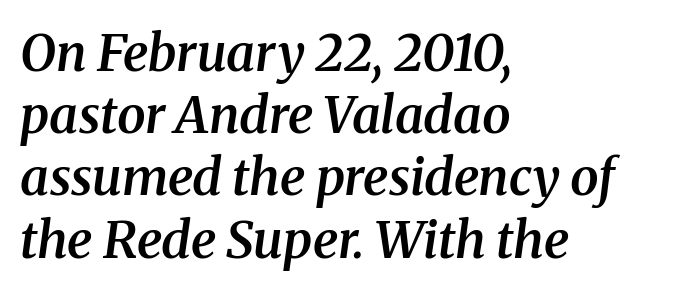
Q: Is the text bold? A: Semi-bold.
Q: Is the text italic (slanted)? A: Yes, it leans right by about 8 degrees.
Q: Is the typeface a serif or a sans-serif typeface? A: Serif.
Q: Is the text underlined? A: No.
Q: How is the paragraph aligned? A: Left-aligned.
Q: Is the spacing between letters normal or unusually wide? A: Normal.
Q: Width (condensed, normal, or wide)? A: Normal.
Q: Stroke contrast? A: Medium.
Q: x-height? A: Medium.
Q: Monospaced? A: No.
